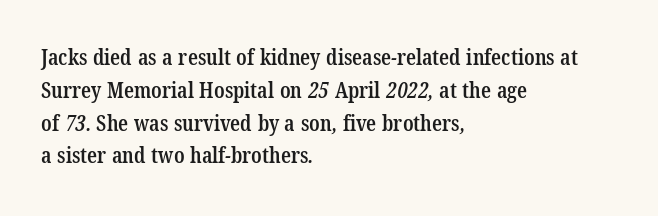
Q: Is the text bold? A: Semi-bold.
Q: Is the text underlined? A: No.
Q: How is the paragraph aligned? A: Left-aligned.
Q: Is the spacing between letters normal or unusually wide? A: Normal.
Q: Is the spacing between lines tight, normal or loose? A: Normal.
